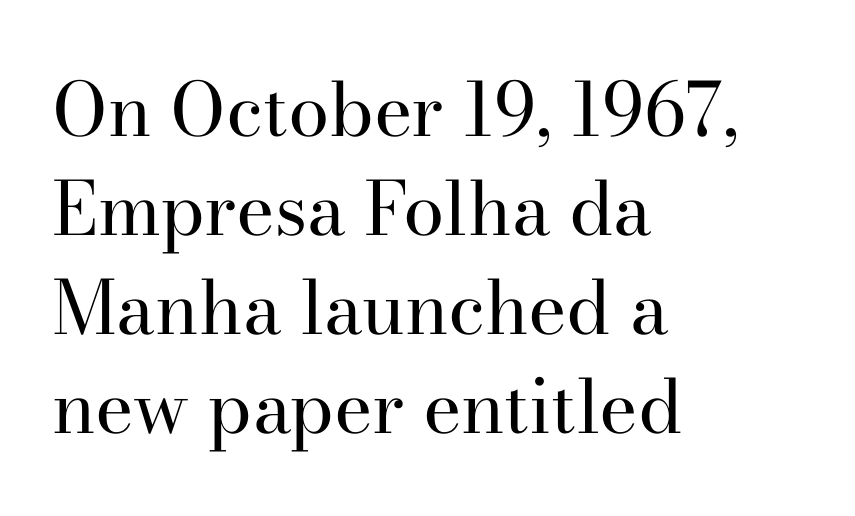
The image shows 74 px regular-weight serif type, upright; set left-aligned, normal line spacing (1.34x), normal letter spacing, not underlined; high stroke contrast and a small x-height.
